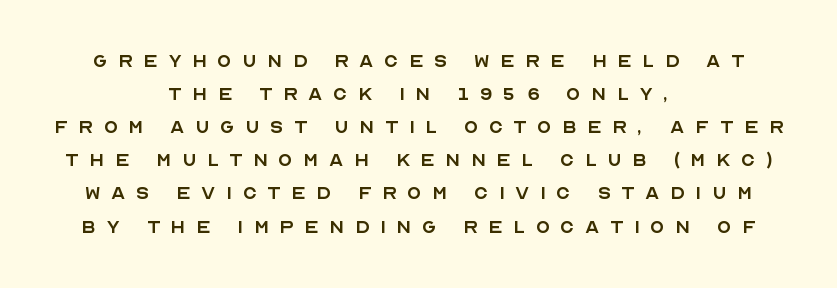
Q: Is the text bold? A: No.
Q: Is the text italic (slanted)? A: No, it is upright.
Q: Is the text underlined? A: No.
Q: How is the paragraph aligned? A: Centered.
Q: Is the spacing between letters normal or unusually wide? A: Unusually wide.
Q: Is the spacing between lines tight, normal or loose? A: Normal.
